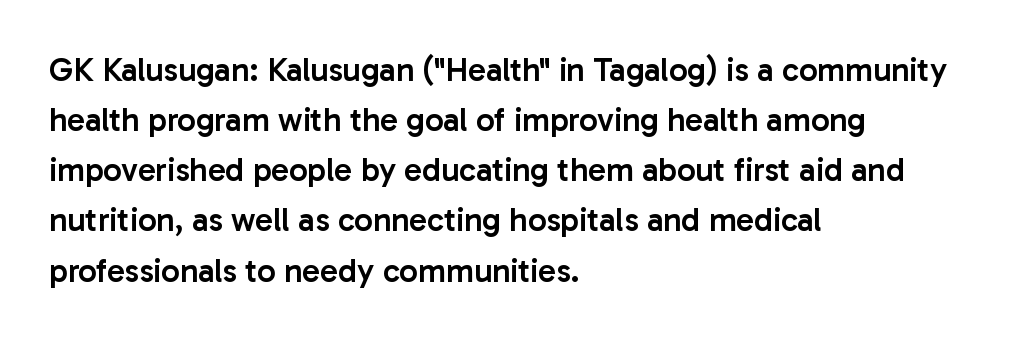
Q: Is the text bold? A: Semi-bold.
Q: Is the text italic (slanted)? A: No, it is upright.
Q: Is the typeface a serif or a sans-serif typeface? A: Sans-serif.
Q: Is the text underlined? A: No.
Q: How is the paragraph aligned? A: Left-aligned.
Q: Is the spacing between letters normal or unusually wide? A: Normal.
Q: Is the spacing between lines tight, normal or loose? A: Normal.
Q: Width (condensed, normal, or wide)? A: Normal.
Q: Stroke contrast? A: Low.
Q: x-height? A: Medium.
Q: Monospaced? A: No.
